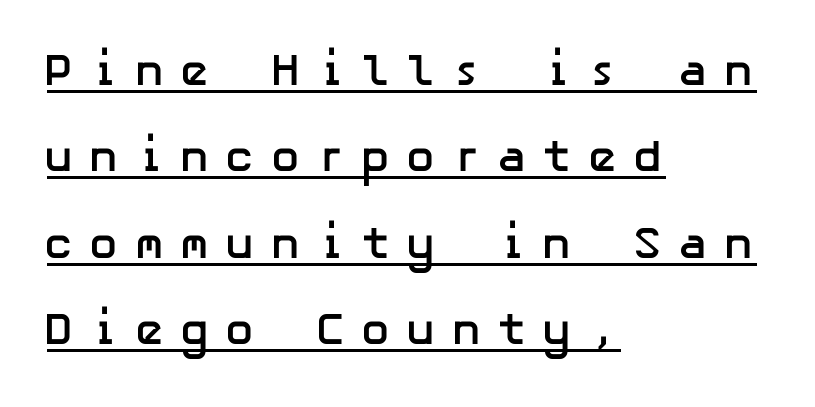
{"serif": "no", "italic": "no", "bold": "yes", "weight": "semibold", "width": "normal", "stroke_contrast": "low", "x_height": "medium", "underline": "yes", "align": "left", "line_spacing": "loose", "line_spacing_ratio": 1.92, "letter_spacing": "wide", "letter_spacing_em": 0.34, "glyph_px": 45}
